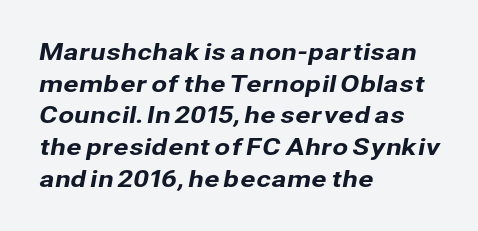
{"underline": "no", "align": "left", "line_spacing": "normal", "line_spacing_ratio": 1.38, "letter_spacing": "normal", "letter_spacing_em": 0.0, "glyph_px": 23}
